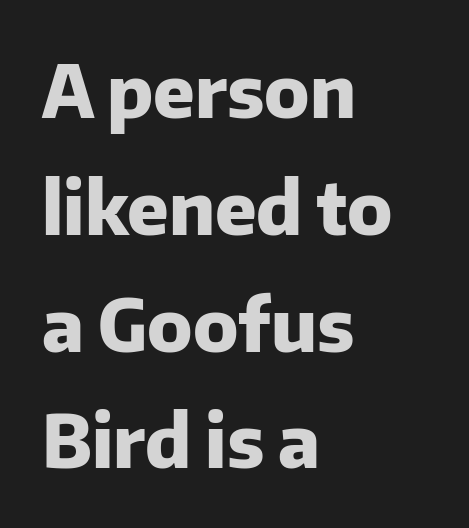
Q: Is the text bold? A: Yes.
Q: Is the text italic (slanted)? A: No, it is upright.
Q: Is the typeface a serif or a sans-serif typeface? A: Sans-serif.
Q: Is the text underlined? A: No.
Q: How is the paragraph aligned? A: Left-aligned.
Q: Is the spacing between letters normal or unusually wide? A: Normal.
Q: Is the spacing between lines tight, normal or loose? A: Normal.
Q: Width (condensed, normal, or wide)? A: Normal.
Q: Stroke contrast? A: Low.
Q: x-height? A: Medium.
Q: Monospaced? A: No.
